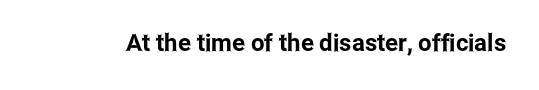
Observe the ordinary spacing: letters are neighbours, not strangers. Underline: absent. Rendered with straight, roman letterforms.
